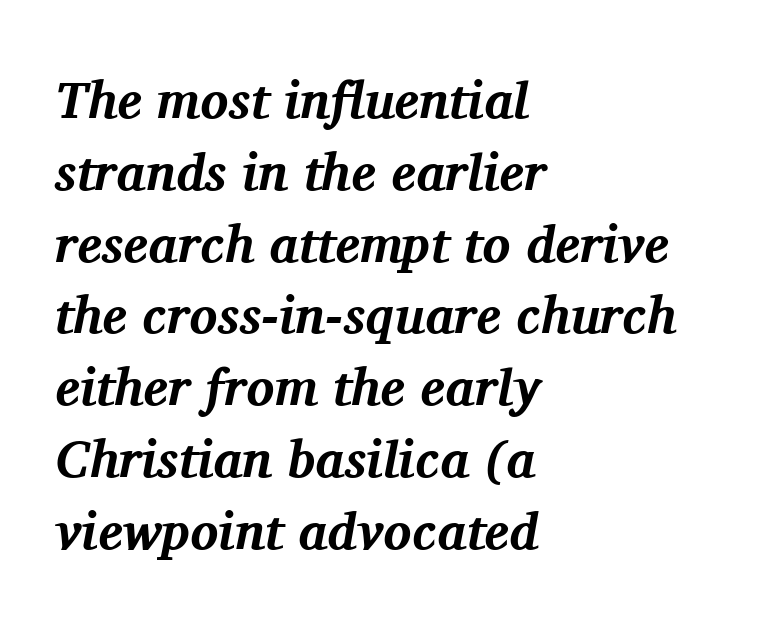
These lines are rendered in a variable-pitch font. The rows are spaced the way most documents space them. The compositor pushed each line to the left boundary. The area under the type is left untouched. Default kerning and tracking; the words read as compact shapes.
